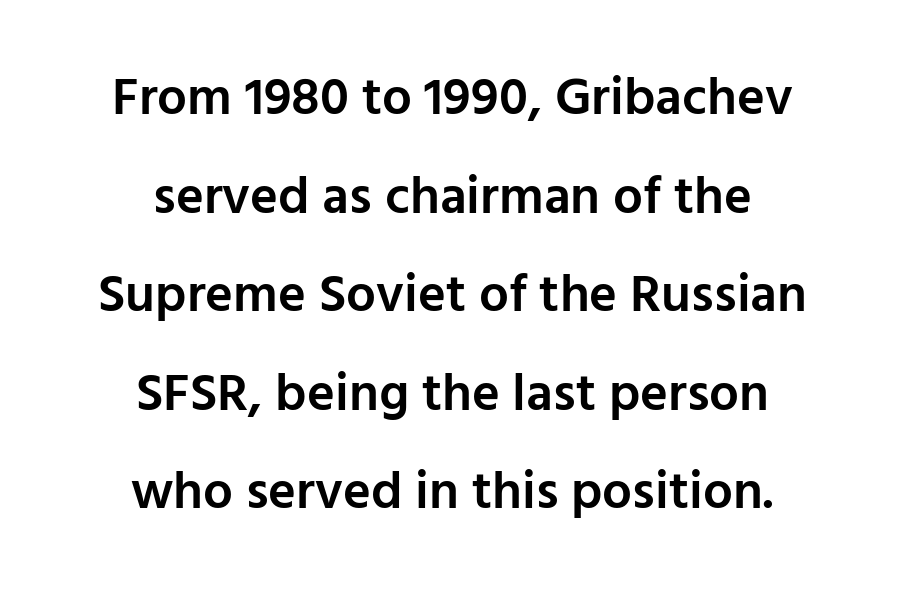
Casual observation: everything's sitting right in the middle. Is there any slant? The stems are plumb. The foot of each line stays bare and open. Typographically, this falls in the sans-serif category.
